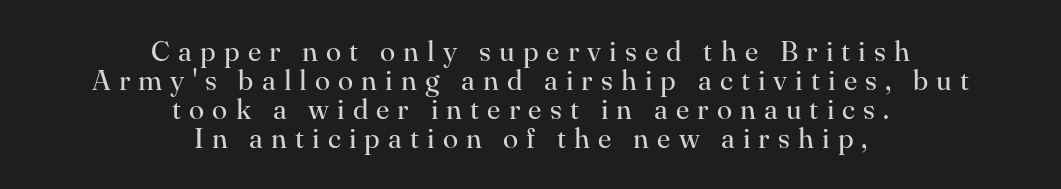
You can tell from the footed stems that serif type was used. No letter is thick-stroked: the sample isn't bold. Someone cranked the tracking dial way up on this one. This is roman type, the default non-slanted kind. Students, observe: this is what under-led, compact text looks like. The face used here is proportionally spaced, like ordinary book or web type.
